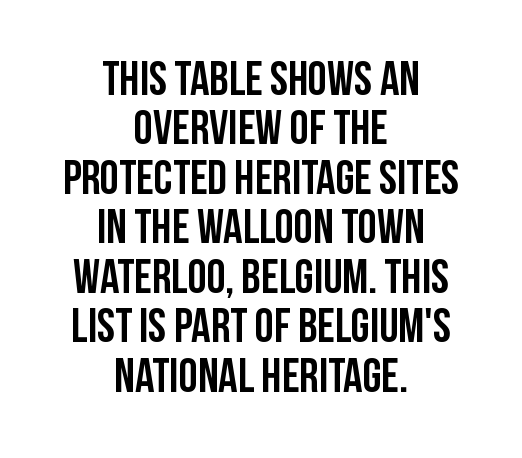
Q: Is the text italic (slanted)? A: No, it is upright.
Q: Is the typeface a serif or a sans-serif typeface? A: Sans-serif.
Q: Is the text underlined? A: No.
Q: How is the paragraph aligned? A: Centered.
Q: Is the spacing between letters normal or unusually wide? A: Normal.
Q: Is the spacing between lines tight, normal or loose? A: Tight.
Q: Width (condensed, normal, or wide)? A: Condensed.
Q: Stroke contrast? A: Low.
Q: x-height? A: Large.
Q: Monospaced? A: No.
